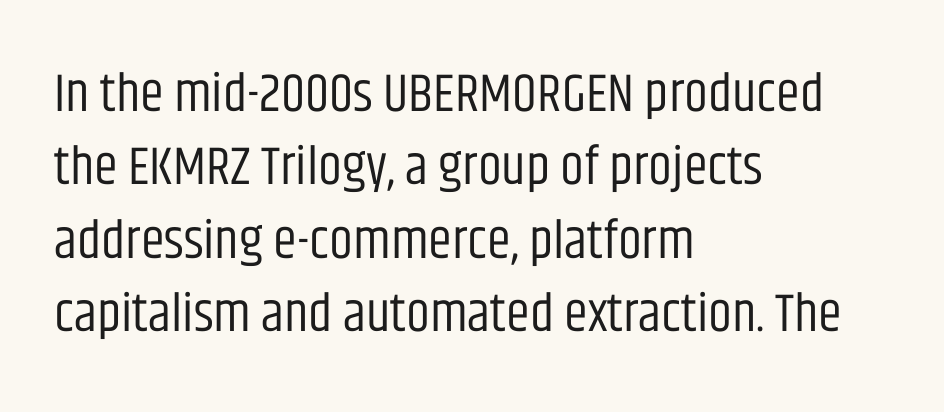
{"serif": "no", "italic": "no", "bold": "no", "weight": "regular", "width": "condensed", "stroke_contrast": "low", "x_height": "large", "monospaced": "no", "underline": "no", "align": "left", "line_spacing": "normal", "line_spacing_ratio": 1.36, "letter_spacing": "normal", "letter_spacing_em": 0.0, "glyph_px": 54}
